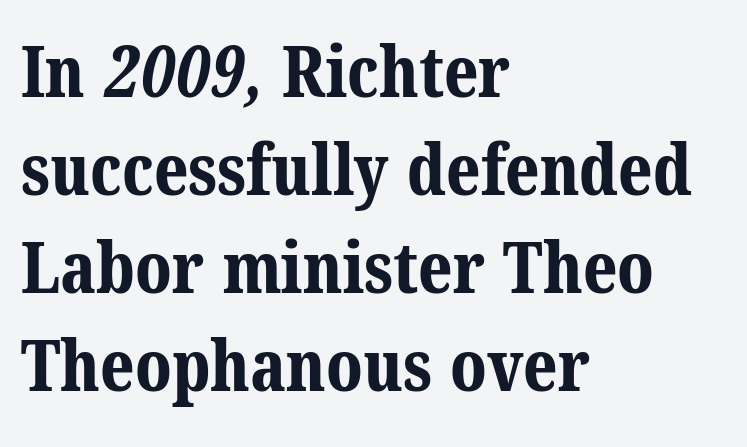
{"serif": "yes", "bold": "yes", "weight": "bold", "width": "normal", "stroke_contrast": "medium", "x_height": "medium", "monospaced": "no", "underline": "no", "align": "left", "line_spacing": "normal", "line_spacing_ratio": 1.38, "letter_spacing": "normal", "letter_spacing_em": 0.0, "glyph_px": 71}
